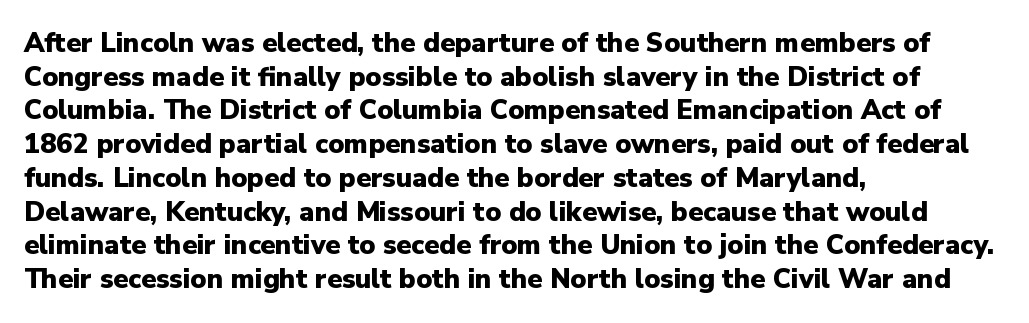
{"italic": "no", "bold": "yes", "underline": "no", "align": "left", "line_spacing": "normal", "line_spacing_ratio": 1.25, "letter_spacing": "normal", "letter_spacing_em": 0.0, "glyph_px": 27}
